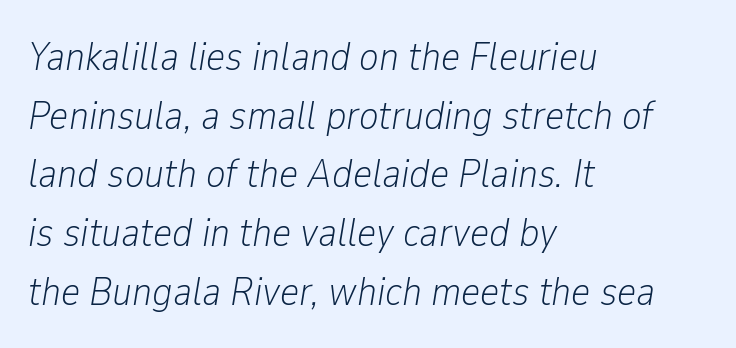
{"italic": "yes", "lean": "right", "slant_degrees": 9, "bold": "no", "weight": "light", "width": "condensed", "stroke_contrast": "low", "x_height": "medium", "monospaced": "no", "underline": "no", "align": "left", "line_spacing": "normal", "line_spacing_ratio": 1.43, "letter_spacing": "normal", "letter_spacing_em": 0.0, "glyph_px": 41}
